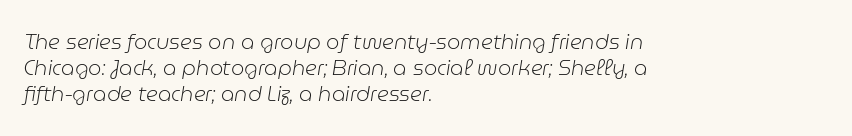
A typesetter would call this zero additional tracking. The line-height multiplier appears to be the usual default. Glance below the letters and you will spot only blank space. The ragged edge is on the right, which tells us the setting is flush left.
